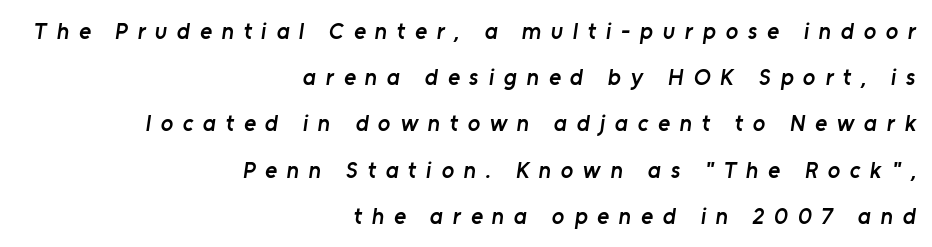
Q: Is the text bold? A: Semi-bold.
Q: Is the text underlined? A: No.
Q: How is the paragraph aligned? A: Right-aligned.
Q: Is the spacing between letters normal or unusually wide? A: Unusually wide.
Q: Is the spacing between lines tight, normal or loose? A: Loose.
